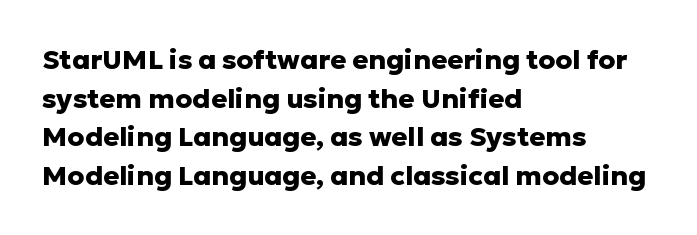
The glyphs are unaccompanied by any horizontal stroke below them. Alignment: flush left. Its strokes are broad and dark, the hallmark of bold type. Designer's note — italics off, roman on.
